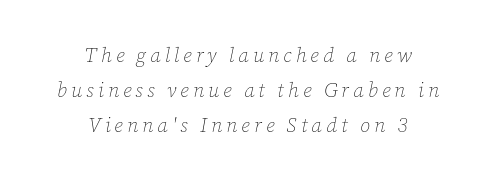
Q: Is the text bold? A: No.
Q: Is the text italic (slanted)? A: Yes, it leans right by about 12 degrees.
Q: Is the text underlined? A: No.
Q: How is the paragraph aligned? A: Centered.
Q: Is the spacing between letters normal or unusually wide? A: Unusually wide.
